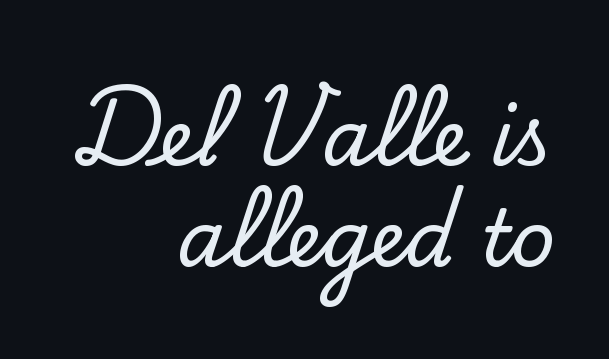
Typeset ragged left — the right edge is the straight one. Here the glyphs are tracked normally, forming tight word shapes. Regarding leading, the lines here are spaced in the standard way. Each letter keeps its own natural width here, so spacing adapts to shape.
